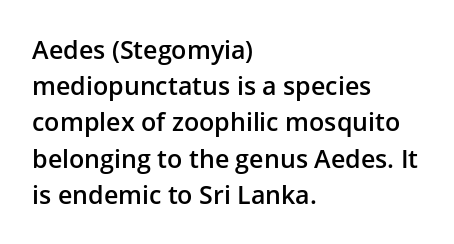
Caption: semibold face, moderately heavy strokes. Type without underlining. Quick note: interline space is typical. Vertical strokes here are truly vertical. Caption: multi-line text, flush left, ragged right.
